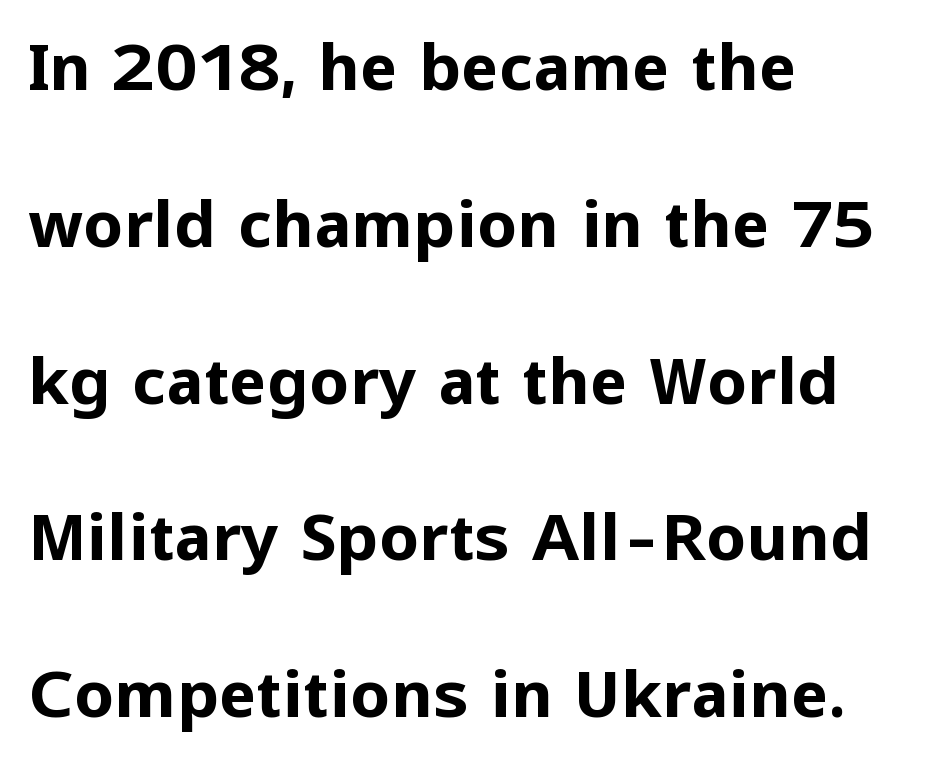
The image shows 64 px bold sans-serif type, upright; set left-aligned, loose line spacing (2.45x), normal letter spacing, not underlined; low stroke contrast and a medium x-height.
